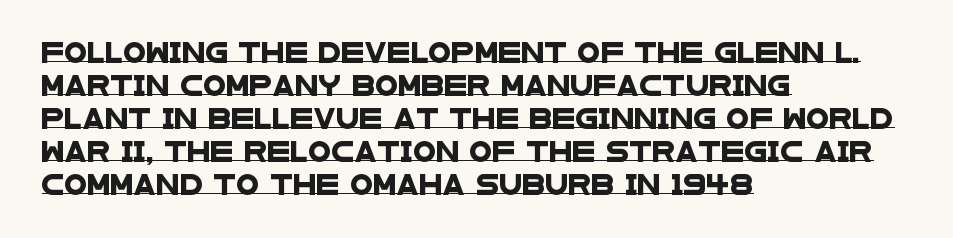
Rows of type keep a routine distance in the vertical direction. The paragraph has a hard left edge and a soft right edge. The face used here is rendered with its standard letterfit. Quick note: underline on.
